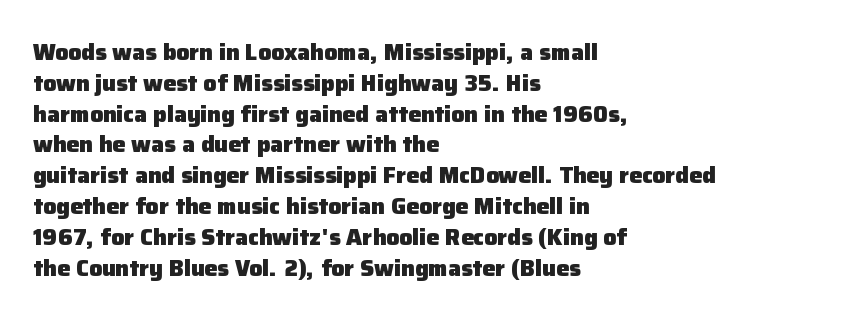
It's the straight-up-and-down kind of type. Descender tails drop into unmarked territory. Weight check: bold — yes, fully. Line beginnings align vertically; line endings do not.
